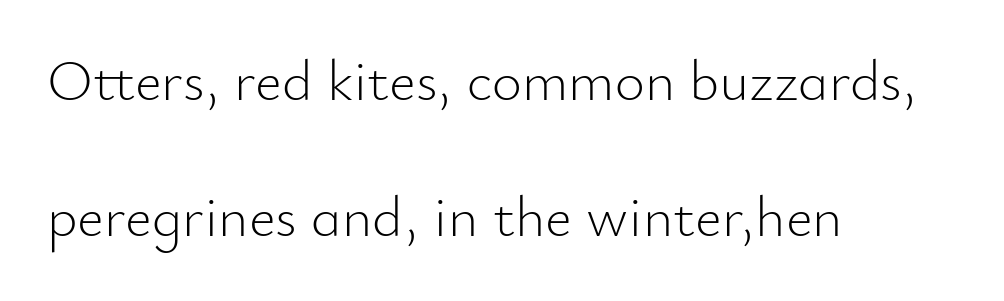
The image shows 58 px light sans-serif type, upright; set left-aligned, loose line spacing (2.35x), normal letter spacing, not underlined; low stroke contrast and a small x-height.
